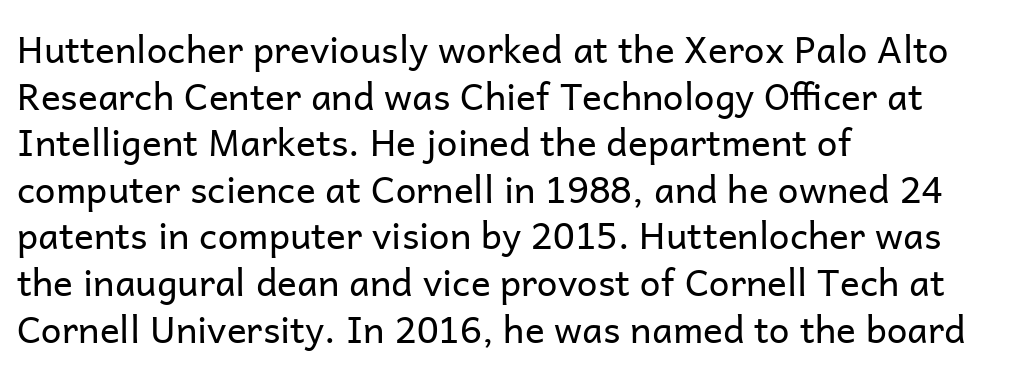
The image shows 37 px regular-weight sans-serif type, upright; set left-aligned, normal line spacing (1.26x), normal letter spacing, not underlined; low stroke contrast and a medium x-height.
